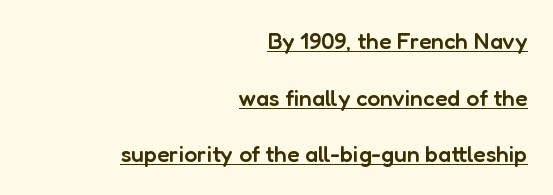
{"italic": "no", "bold": "semi", "underline": "yes", "align": "right", "line_spacing": "loose", "line_spacing_ratio": 2.46, "letter_spacing": "normal", "letter_spacing_em": 0.0, "glyph_px": 23}
